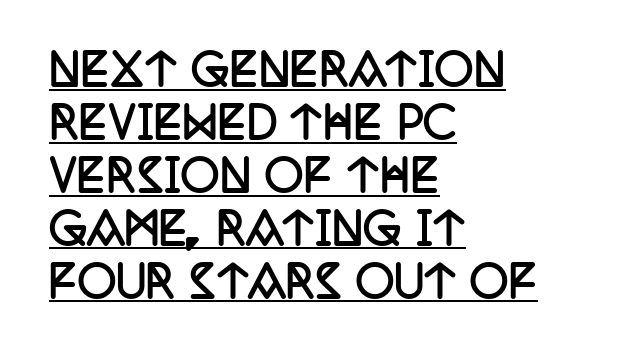
The image shows 43 px semibold, condensed serif type, upright; set left-aligned, line spacing 1.23x, normal letter spacing, underlined; low stroke contrast and a large x-height.
